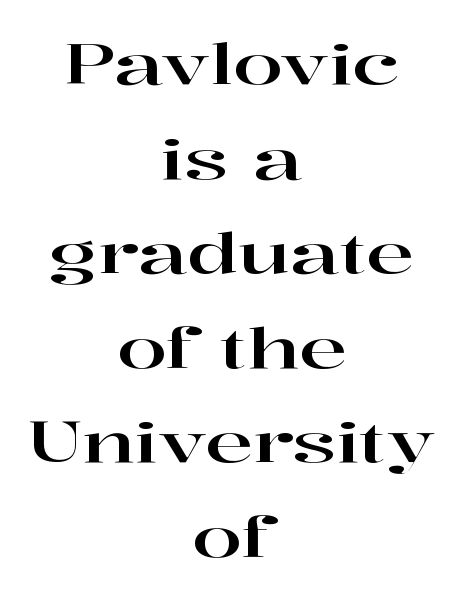
Q: Is the text italic (slanted)? A: No, it is upright.
Q: Is the typeface a serif or a sans-serif typeface? A: Serif.
Q: Is the text underlined? A: No.
Q: How is the paragraph aligned? A: Centered.
Q: Is the spacing between letters normal or unusually wide? A: Normal.
Q: Is the spacing between lines tight, normal or loose? A: Normal.
Q: Width (condensed, normal, or wide)? A: Wide.
Q: Stroke contrast? A: High.
Q: x-height? A: Medium.
Q: Monospaced? A: No.
